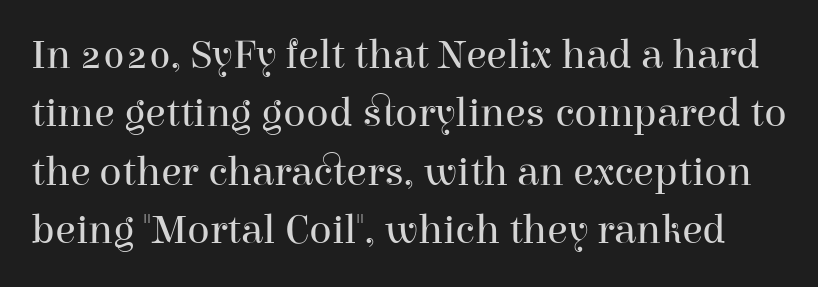
{"serif": "yes", "italic": "no", "bold": "no", "weight": "regular", "width": "normal", "stroke_contrast": "high", "x_height": "medium", "monospaced": "no", "underline": "no", "line_spacing": "normal", "line_spacing_ratio": 1.39, "letter_spacing": "normal", "letter_spacing_em": 0.0, "glyph_px": 42}
